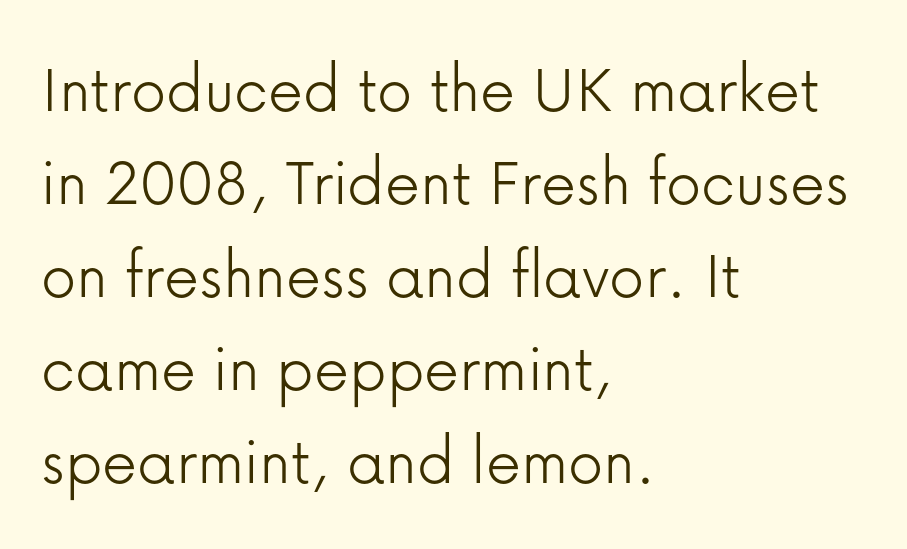
The image shows 70 px light sans-serif type, upright; set left-aligned, normal line spacing (1.33x), normal letter spacing, not underlined; low stroke contrast and a medium x-height.
